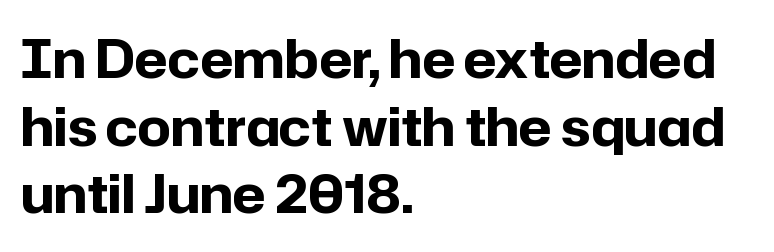
The image shows 52 px bold sans-serif type, upright; set left-aligned, normal line spacing (1.3x), normal letter spacing, not underlined; low stroke contrast and a medium x-height.
